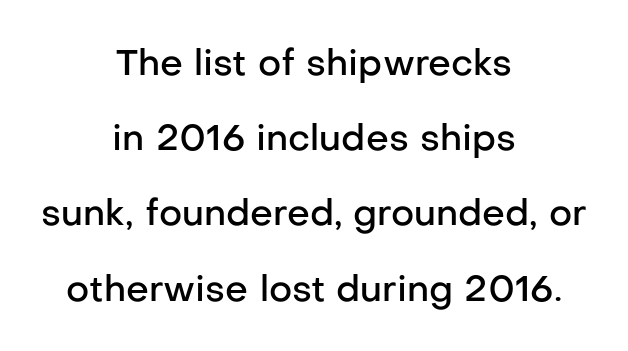
The lines in this sample share a center point and differ in where they start and stop. Character widths vary here, with narrow letters taking less room than wide ones. One glance says open: line gaps are wider than usual. Words appear dense and cohesive because spacing is normal. Rendered with straight, roman letterforms. In terms of letterform style, serifs are entirely absent.
